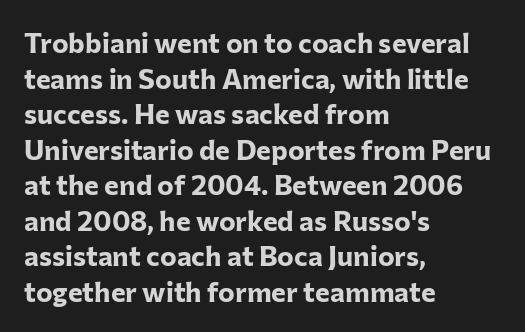
The image shows 28 px bold sans-serif type, upright; set left-aligned, normal line spacing (1.27x), normal letter spacing, not underlined; low stroke contrast and a medium x-height.
